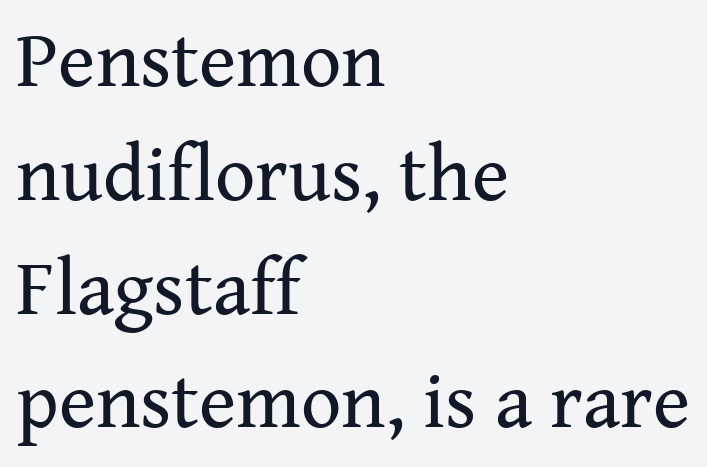
The image shows 79 px regular-weight serif type, upright; set left-aligned, normal line spacing (1.44x), normal letter spacing, not underlined; medium stroke contrast and a medium x-height.
